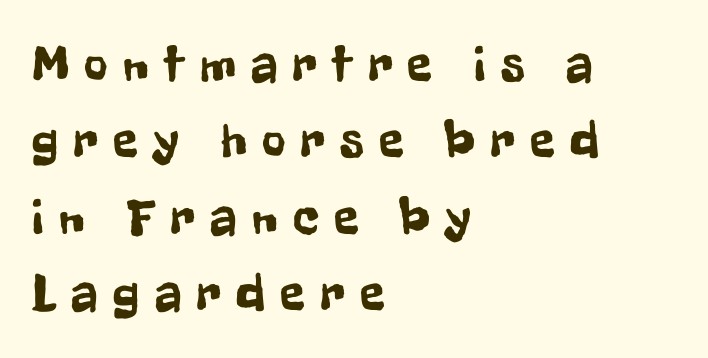
The rendering uses natural spacing where letterforms have individual widths. The characters display no serif detailing; their extremities are plain. You can tell it's not italic because the verticals are truly vertical. Loose tracking; the words dissolve into strings of separated letters. Just letters on the line, the space beneath them empty.
